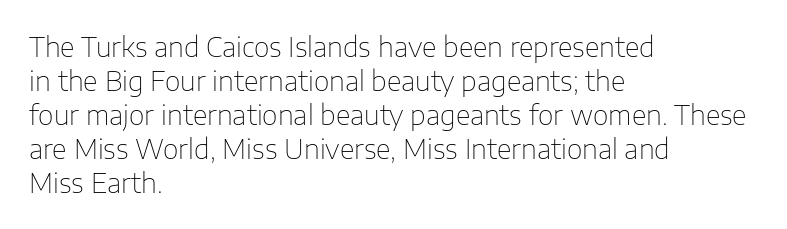
The image shows 27 px text type, upright; set left-aligned, normal line spacing (1.26x), normal letter spacing, not underlined.
